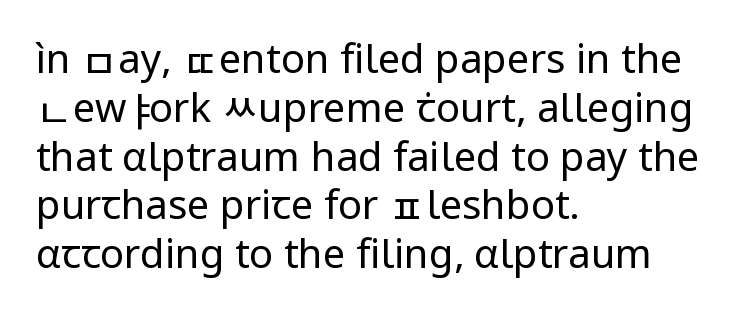
These lines are set flush left with a ragged right edge. Here the designer chose a conventional face with non-uniform glyph widths. Note: no serifs on the glyphs. The typography opts for an upright posture over an oblique one. The typeface has the unassuming heft of standard copy or less. The zone under the glyphs is completely vacant.
